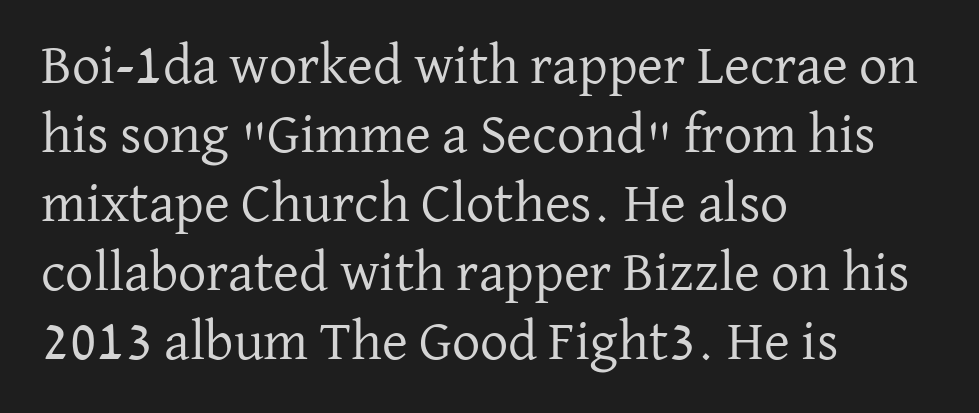
The image shows 56 px regular-weight serif type, upright; set left-aligned, line spacing 1.23x, normal letter spacing, not underlined; low stroke contrast and a medium x-height.
